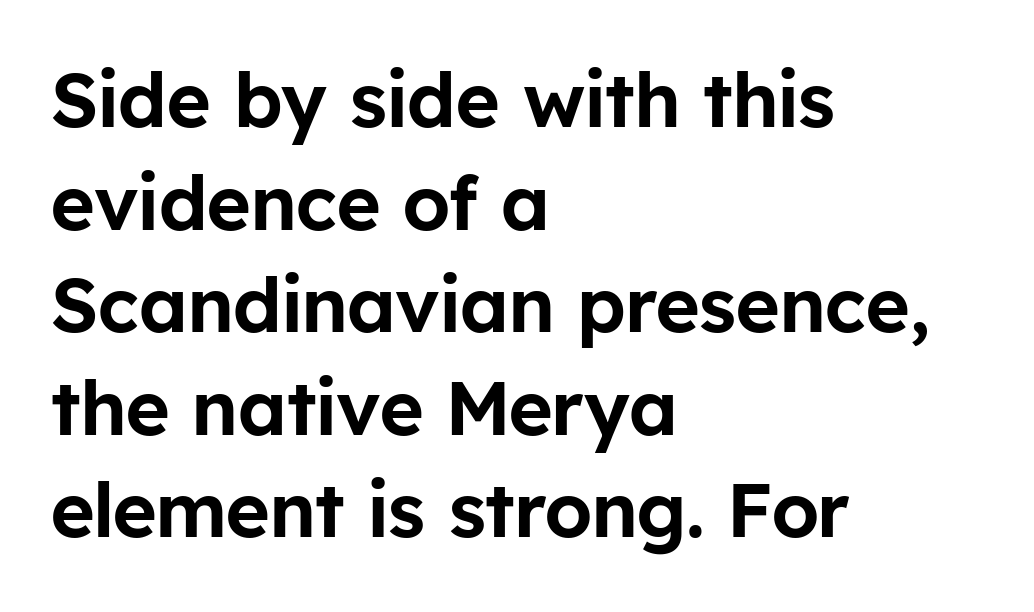
The axis of the letterforms is exactly vertical. The passage shown is typed in a proportional face where columns would drift. The passage shown stacks its lines at a standard gap. Bare-footed words on every line.
